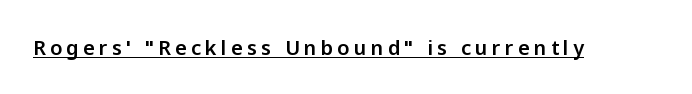
The image shows 20 px text type, upright; set unusually wide letter spacing (+0.21 em), underlined.
